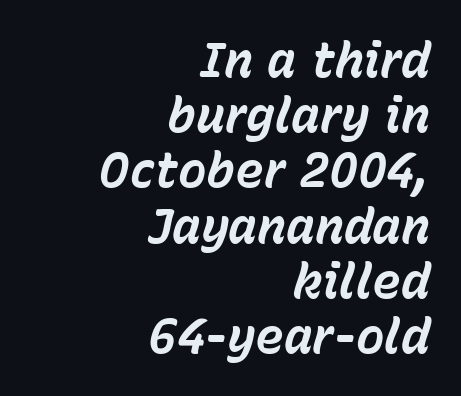
The words here are not underlined. These lines are rendered in a variable-pitch font. Each new line begins almost immediately beneath the previous one. Designer's note — italics engaged. Glyph-to-glyph distance matches everyday printed text. These lines stack with their right ends in a neat column.
